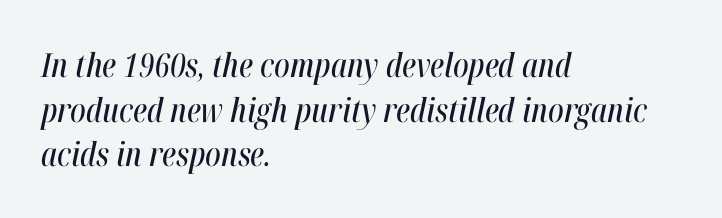
These lines stack with their left ends in a neat column. Proportional: the letters do not fall into vertical columns. Characters follow at the spacing the type designer built in. The glyphs are unaccompanied by any horizontal stroke below them.
